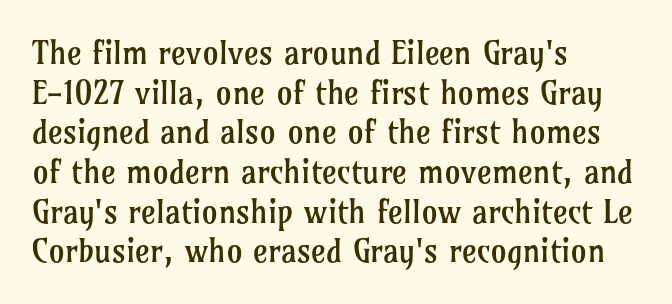
{"serif": "yes", "italic": "no", "bold": "no", "weight": "regular", "width": "normal", "stroke_contrast": "low", "x_height": "medium", "monospaced": "no", "underline": "no", "align": "left", "line_spacing_ratio": 1.24, "letter_spacing": "normal", "letter_spacing_em": 0.0, "glyph_px": 32}
